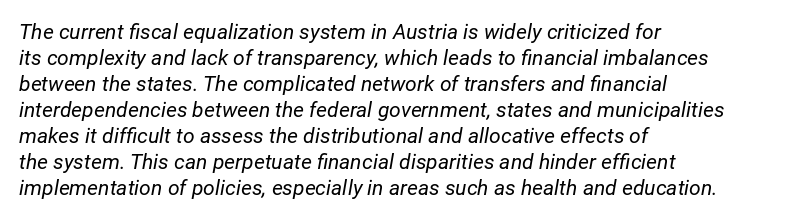
{"italic": "yes", "lean": "right", "slant_degrees": 12, "bold": "no", "underline": "no", "align": "left", "line_spacing_ratio": 1.24, "letter_spacing": "normal", "letter_spacing_em": 0.0, "glyph_px": 21}
